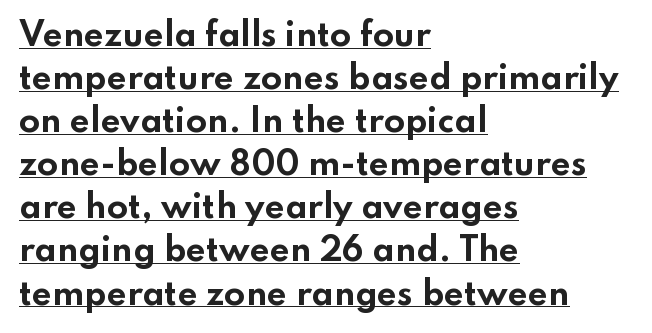
The image shows 31 px bold, wide sans-serif type, upright; set left-aligned, normal line spacing (1.39x), normal letter spacing, underlined; low stroke contrast and a small x-height.
